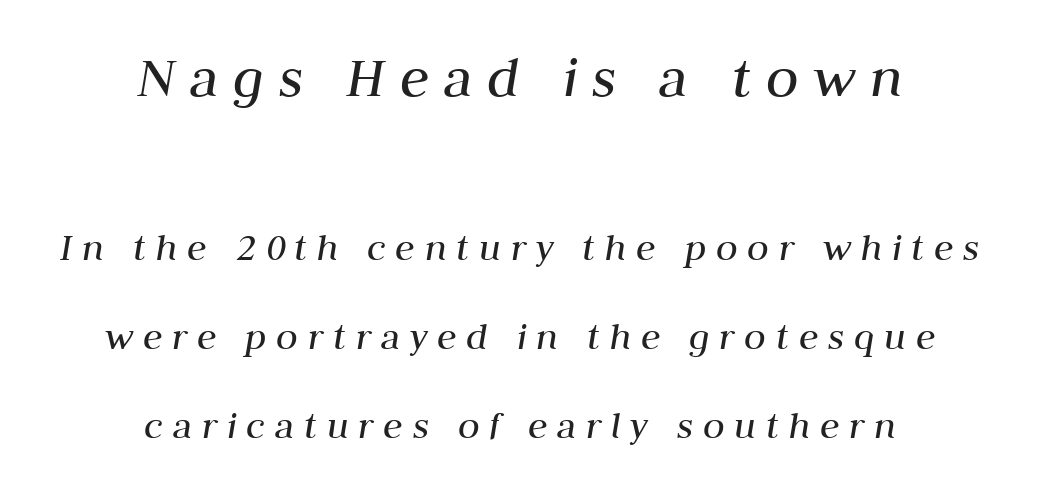
Weight: in the light-to-regular range. This sample uses expanded letter spacing, leaving extra air between glyphs. A centered setting, common on invitations and titles, is used for this passage. Decoration check: the copy has no underline. How would I describe the line gaps? Wide and relaxed. Typesetter's note — upper block bumped up in size, lower block left smaller.
